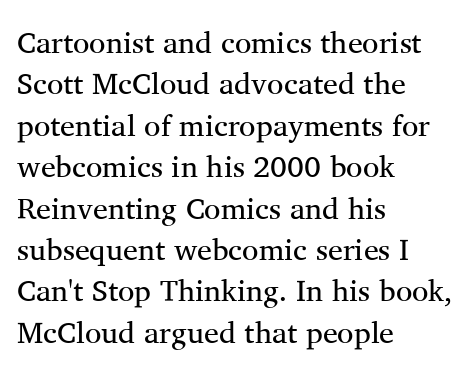
The passage shown is not underscored anywhere. The letters stand straight up with perfectly vertical stems. The setting favours the left margin, as ordinary paragraphs usually do. The letters advance in unequal steps, a hallmark of proportional type.
